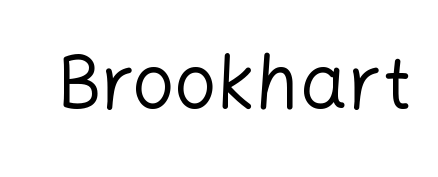
The image shows 75 px regular-weight sans-serif type, upright; set normal letter spacing, not underlined; low stroke contrast and a medium x-height.
